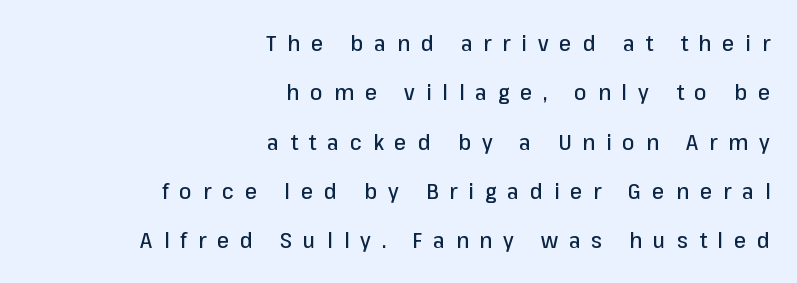
{"italic": "no", "underline": "no", "align": "right", "line_spacing": "loose", "line_spacing_ratio": 2.24, "letter_spacing": "wide", "letter_spacing_em": 0.5, "glyph_px": 22}
